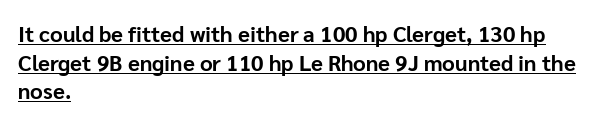
{"italic": "no", "bold": "yes", "underline": "yes", "align": "left", "line_spacing": "normal", "line_spacing_ratio": 1.3, "letter_spacing": "normal", "letter_spacing_em": 0.0, "glyph_px": 22}
